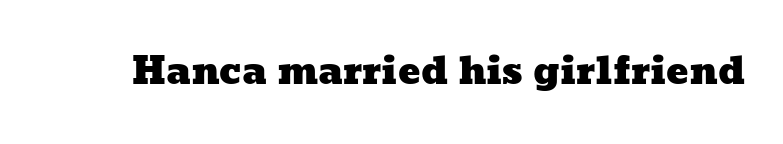
Q: Is the text underlined? A: No.
Q: Is the spacing between letters normal or unusually wide? A: Normal.
Q: Width (condensed, normal, or wide)? A: Wide.
Q: Stroke contrast? A: Low.
Q: x-height? A: Medium.
Q: Monospaced? A: No.
